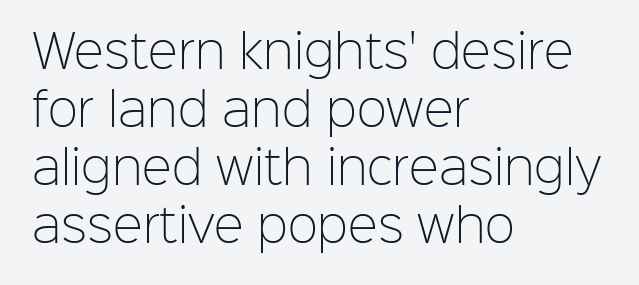
{"serif": "no", "italic": "no", "bold": "no", "weight": "light", "width": "normal", "stroke_contrast": "low", "x_height": "medium", "monospaced": "no", "underline": "no", "align": "left", "line_spacing": "normal", "line_spacing_ratio": 1.29, "letter_spacing": "normal", "letter_spacing_em": 0.0, "glyph_px": 45}
